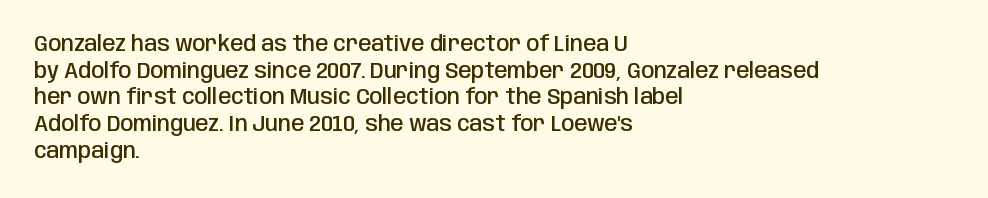
{"italic": "no", "bold": "semi", "underline": "no", "align": "left", "line_spacing": "normal", "line_spacing_ratio": 1.27, "letter_spacing": "normal", "letter_spacing_em": 0.0, "glyph_px": 21}
